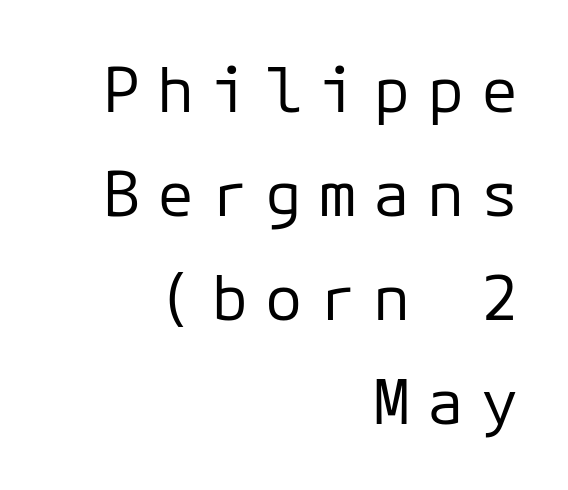
Q: Is the text bold? A: No.
Q: Is the text italic (slanted)? A: No, it is upright.
Q: Is the typeface a serif or a sans-serif typeface? A: Sans-serif.
Q: Is the text underlined? A: No.
Q: How is the paragraph aligned? A: Right-aligned.
Q: Is the spacing between letters normal or unusually wide? A: Unusually wide.
Q: Is the spacing between lines tight, normal or loose? A: Normal.
Q: Width (condensed, normal, or wide)? A: Normal.
Q: Stroke contrast? A: Low.
Q: x-height? A: Medium.
Q: Monospaced? A: Yes.
